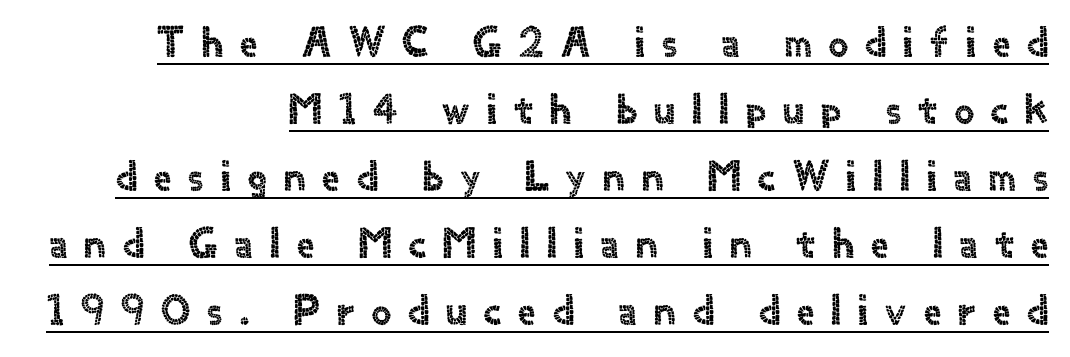
{"serif": "no", "italic": "no", "width": "normal", "x_height": "small", "monospaced": "no", "underline": "yes", "align": "right", "line_spacing": "normal", "line_spacing_ratio": 1.56, "letter_spacing": "wide", "letter_spacing_em": 0.4, "glyph_px": 43}
